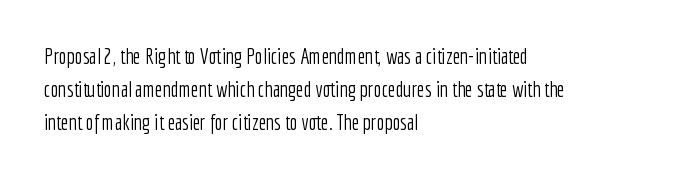
No italicization has been applied; the sample stays upright. This rendering features lettering with no underline. Summary of weight: not heavy and not bold. The typesetter chose a ragged-right arrangement here. The vertical gap from one line to the next is medium.
